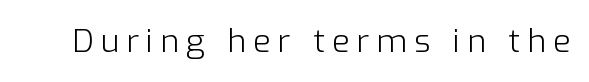
The image shows 32 px light sans-serif type, upright; set unusually wide letter spacing (+0.22 em), not underlined; low stroke contrast and a medium x-height.
